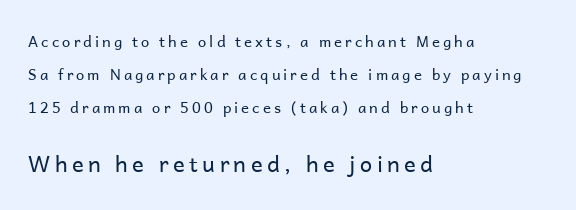
{"italic": "no", "bold": "no", "underline": "no", "align": "left", "line_spacing": "loose", "line_spacing_ratio": 2.21, "letter_spacing": "wide", "letter_spacing_em": 0.2, "larger_block": "second", "size_ratio": 1.47, "glyph_px": 22}
